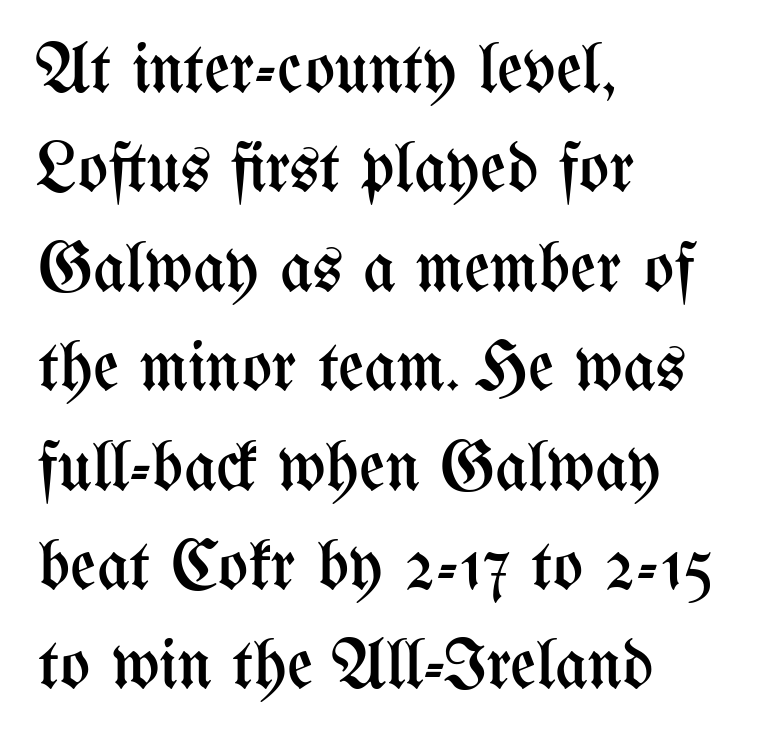
Q: Is the text bold? A: No.
Q: Is the text italic (slanted)? A: No, it is upright.
Q: Is the text underlined? A: No.
Q: How is the paragraph aligned? A: Left-aligned.
Q: Is the spacing between letters normal or unusually wide? A: Normal.
Q: Is the spacing between lines tight, normal or loose? A: Normal.
Q: Width (condensed, normal, or wide)? A: Condensed.
Q: Stroke contrast? A: Medium.
Q: x-height? A: Medium.
Q: Monospaced? A: No.
